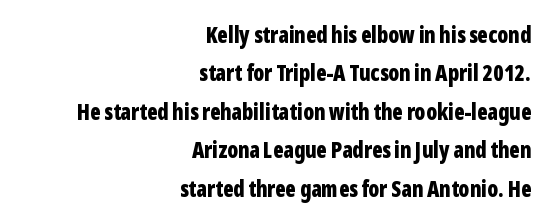
{"italic": "no", "bold": "yes", "underline": "no", "align": "right", "line_spacing_ratio": 1.75, "letter_spacing": "normal", "letter_spacing_em": 0.0, "glyph_px": 22}
